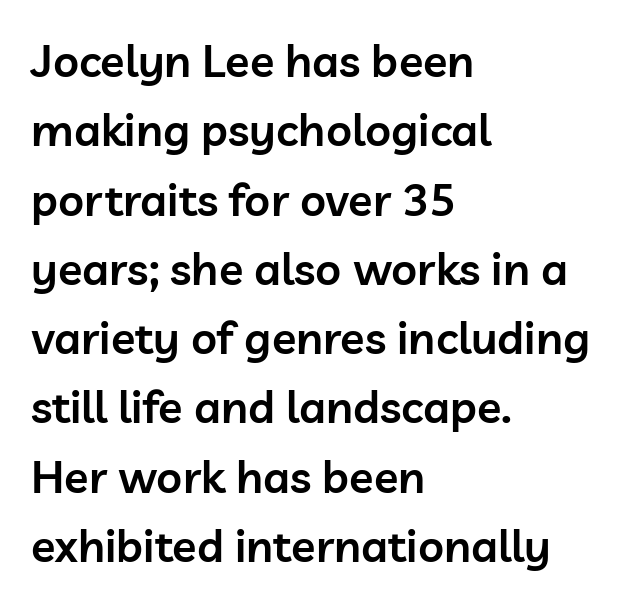
The image shows 45 px semibold sans-serif type, upright; set left-aligned, normal line spacing (1.54x), normal letter spacing, not underlined; low stroke contrast and a medium x-height.
